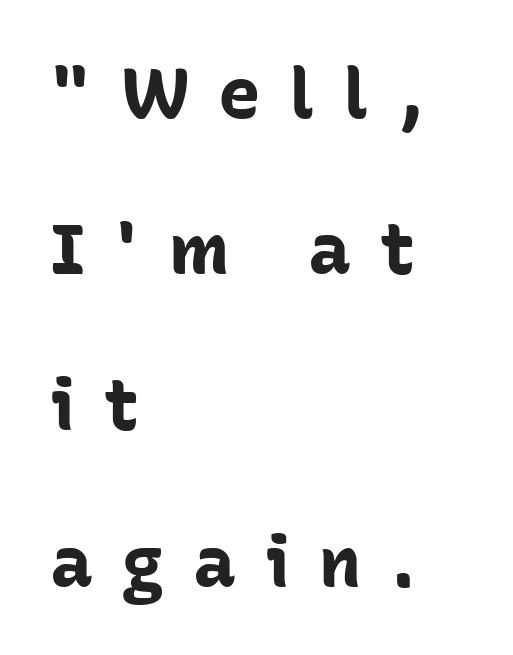
The image shows 71 px bold sans-serif type, upright; set left-aligned, loose line spacing (2.2x), unusually wide letter spacing (+0.41 em), not underlined; low stroke contrast and a medium x-height.
